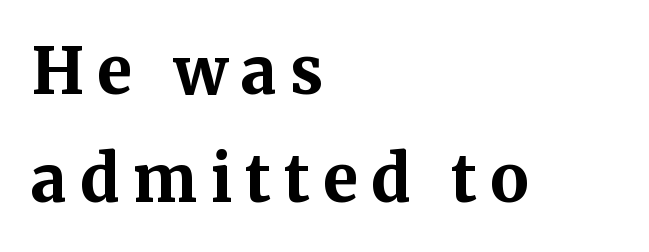
The image shows 64 px bold serif type, upright; set left-aligned, normal line spacing (1.69x), unusually wide letter spacing (+0.2 em), not underlined; medium stroke contrast and a medium x-height.
